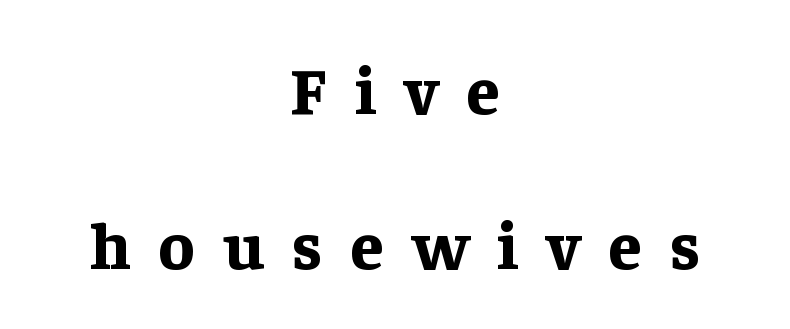
The image shows 67 px bold serif type, upright; set centered, loose line spacing (2.32x), unusually wide letter spacing (+0.42 em), not underlined; low stroke contrast and a medium x-height.
